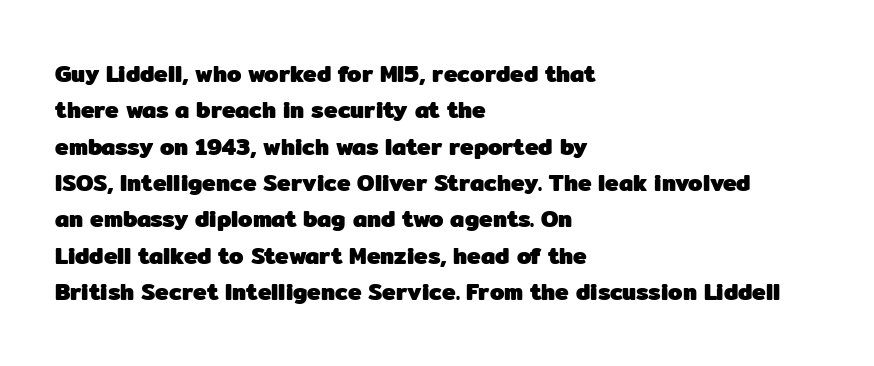
The image shows 23 px bold type, upright; set left-aligned, normal line spacing (1.58x), normal letter spacing, not underlined.
